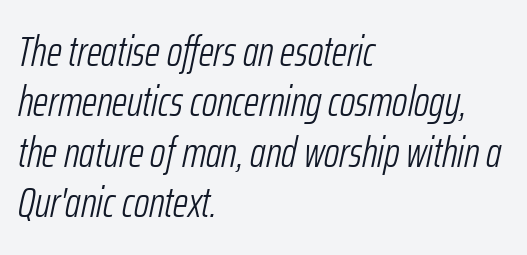
{"italic": "yes", "lean": "right", "slant_degrees": 12, "bold": "no", "weight": "light", "width": "condensed", "stroke_contrast": "low", "x_height": "medium", "monospaced": "no", "underline": "no", "align": "left", "line_spacing_ratio": 1.2, "letter_spacing": "normal", "letter_spacing_em": 0.0, "glyph_px": 42}
